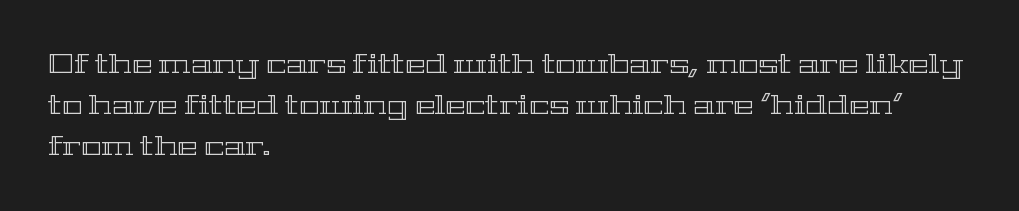
The image shows 27 px text type, upright; set left-aligned, normal line spacing (1.52x), normal letter spacing, not underlined.
